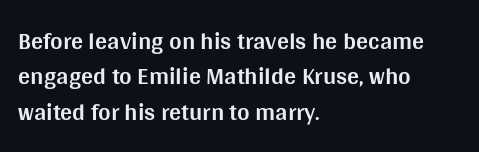
Q: Is the text bold? A: Yes.
Q: Is the text italic (slanted)? A: No, it is upright.
Q: Is the text underlined? A: No.
Q: How is the paragraph aligned? A: Left-aligned.
Q: Is the spacing between letters normal or unusually wide? A: Normal.
Q: Is the spacing between lines tight, normal or loose? A: Normal.
